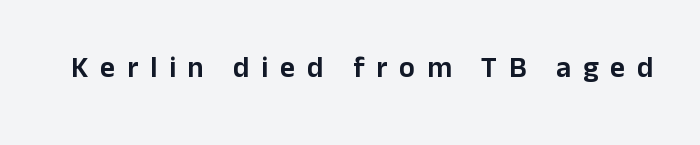
{"serif": "no", "italic": "no", "width": "normal", "stroke_contrast": "low", "x_height": "medium", "monospaced": "no", "underline": "no", "letter_spacing": "wide", "letter_spacing_em": 0.41, "glyph_px": 29}
